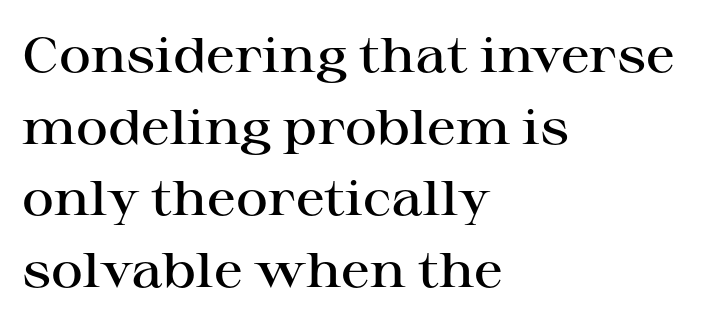
The image shows 49 px semibold, wide serif type, upright; set left-aligned, normal line spacing (1.46x), normal letter spacing, not underlined; high stroke contrast and a medium x-height.
